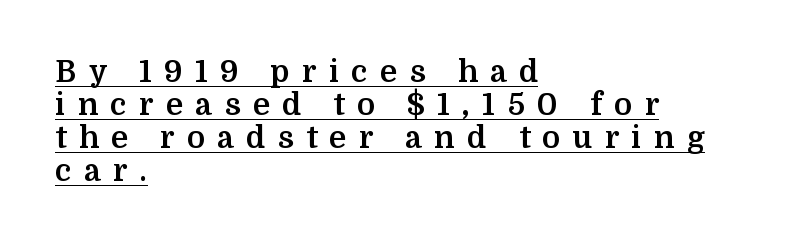
Does the copy run flush right? No — it runs flush left. Character widths vary here, with narrow letters taking less room than wide ones. Unlike italic type, these characters show no tilt at all. This rendering features underlined lettering.
